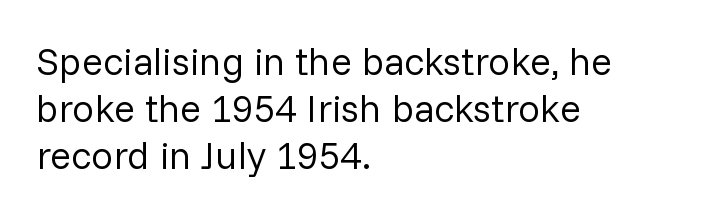
The image shows 39 px regular-weight sans-serif type, upright; set left-aligned, line spacing 1.21x, normal letter spacing, not underlined; low stroke contrast and a medium x-height.
